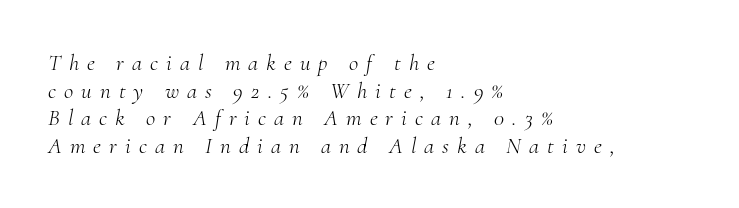
Q: Is the text bold? A: No.
Q: Is the text italic (slanted)? A: Yes, it leans right by about 10 degrees.
Q: Is the text underlined? A: No.
Q: How is the paragraph aligned? A: Left-aligned.
Q: Is the spacing between letters normal or unusually wide? A: Unusually wide.
